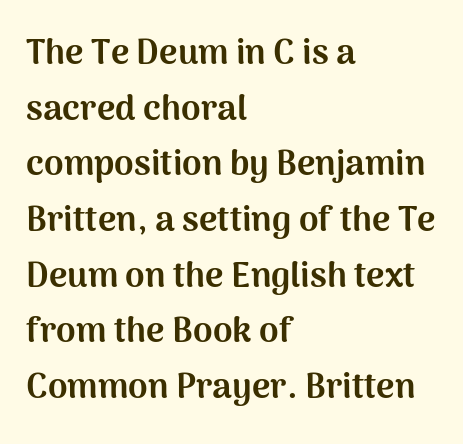
Varying glyph widths throughout — classic text-font behaviour. Leftover space on each line is placed entirely after the last word. Vertical strokes here are truly vertical. This sample uses plain, unmodified letter spacing. Interline gaps are of average width in this sample. The rendering shows plain stroke endings on the letterforms — a sans-serif design.
